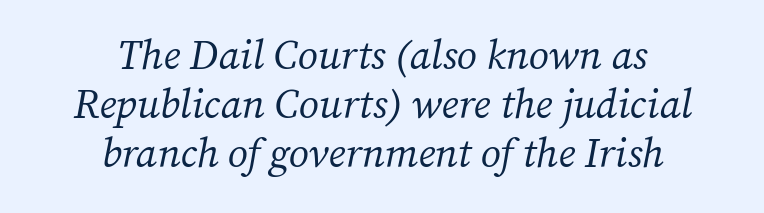
{"serif": "yes", "italic": "yes", "lean": "right", "slant_degrees": 12, "bold": "no", "weight": "regular", "width": "normal", "stroke_contrast": "medium", "x_height": "medium", "monospaced": "no", "underline": "no", "align": "center", "line_spacing_ratio": 1.2, "letter_spacing": "normal", "letter_spacing_em": 0.0, "glyph_px": 41}
